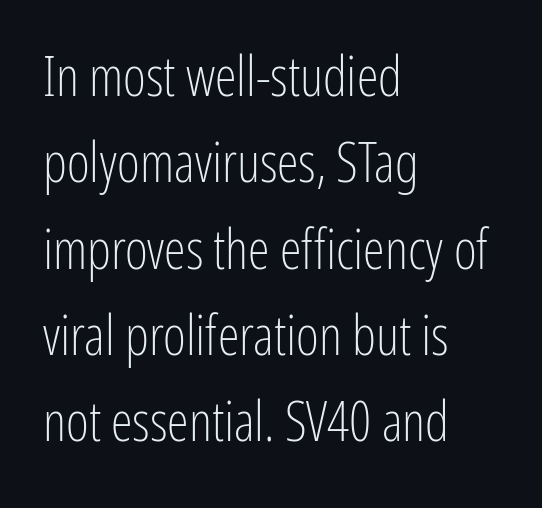
{"serif": "no", "italic": "no", "bold": "no", "weight": "light", "width": "condensed", "stroke_contrast": "low", "x_height": "medium", "monospaced": "no", "underline": "no", "align": "left", "line_spacing": "normal", "line_spacing_ratio": 1.57, "letter_spacing": "normal", "letter_spacing_em": 0.0, "glyph_px": 55}
